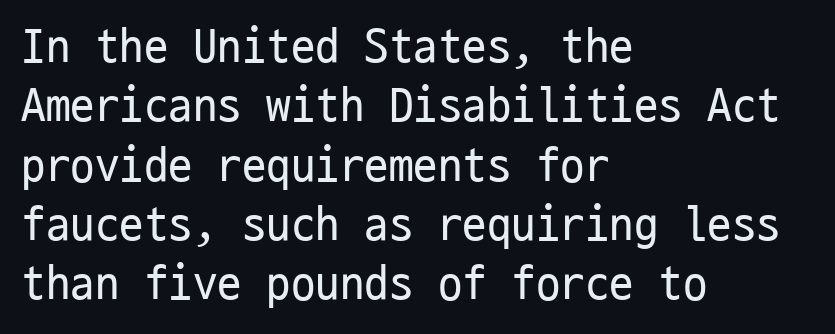
The image shows 49 px regular-weight, condensed sans-serif type, upright, monospaced; set left-aligned, line spacing 1.21x, normal letter spacing, not underlined; low stroke contrast and a medium x-height.
